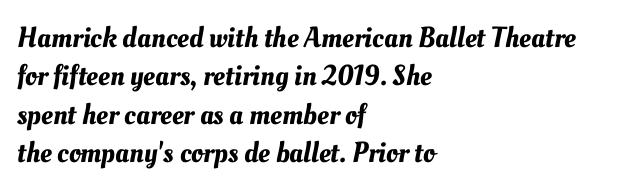
Q: Is the text underlined? A: No.
Q: How is the paragraph aligned? A: Left-aligned.
Q: Is the spacing between letters normal or unusually wide? A: Normal.
Q: Is the spacing between lines tight, normal or loose? A: Normal.
Q: Width (condensed, normal, or wide)? A: Normal.
Q: Stroke contrast? A: Medium.
Q: x-height? A: Small.
Q: Monospaced? A: No.
